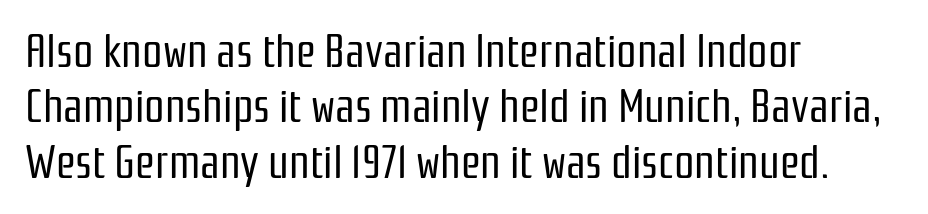
{"serif": "no", "italic": "no", "bold": "no", "weight": "regular", "width": "condensed", "stroke_contrast": "low", "x_height": "medium", "monospaced": "no", "underline": "no", "align": "left", "line_spacing_ratio": 1.23, "letter_spacing": "normal", "letter_spacing_em": 0.0, "glyph_px": 45}
